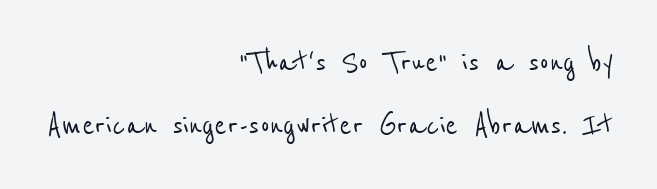
The image shows 37 px condensed sans-serif type; set right-aligned, normal line spacing (1.69x), normal letter spacing, not underlined; low stroke contrast and a medium x-height.
